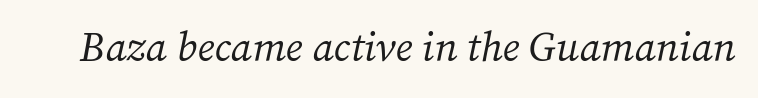
Here the glyphs are tracked normally, forming tight word shapes. Each letter's strokes conclude with small projecting serifs. Spacing verdict: proportional, widths tailored to each character. Just letters on the line, the space beneath them empty. The face looks like a standard text weight, possibly lighter. Posture: slanted.
